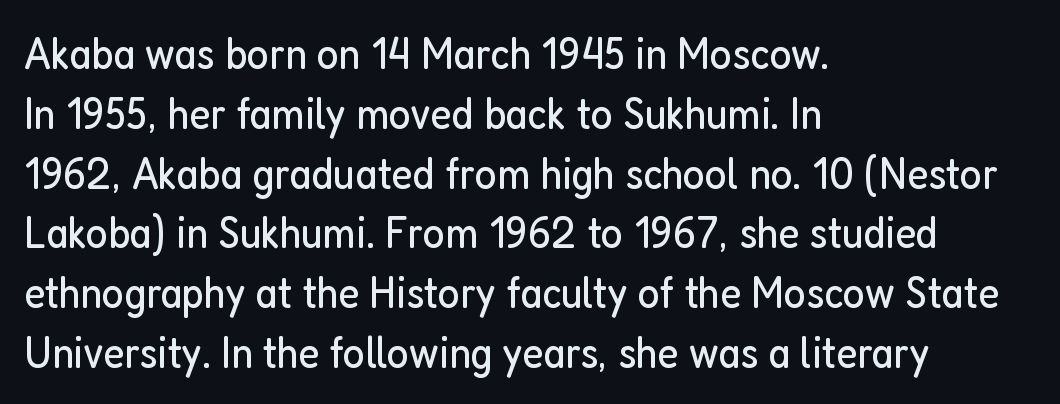
The image shows 46 px regular-weight, condensed sans-serif type, upright; set left-aligned, normal line spacing (1.3x), normal letter spacing, not underlined; low stroke contrast and a medium x-height.
